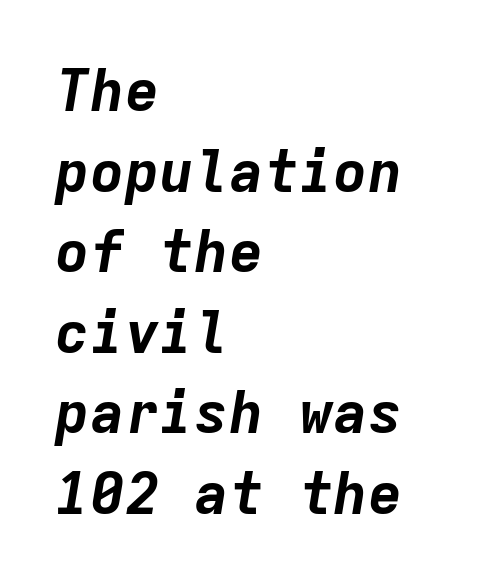
The image shows 58 px bold type, italic (leaning right), monospaced; set left-aligned, normal line spacing (1.39x), normal letter spacing, not underlined; low stroke contrast and a medium x-height.
